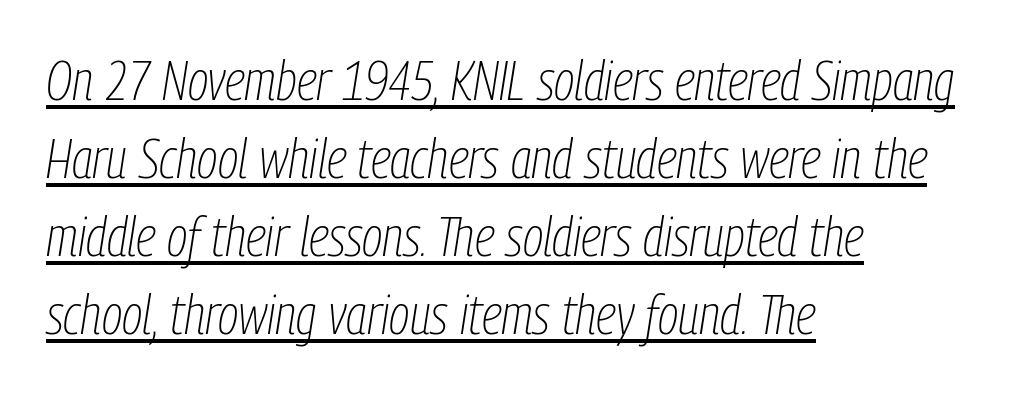
{"italic": "yes", "lean": "right", "slant_degrees": 9, "bold": "no", "weight": "thin", "width": "condensed", "stroke_contrast": "low", "x_height": "medium", "monospaced": "no", "underline": "yes", "align": "left", "line_spacing": "normal", "line_spacing_ratio": 1.42, "letter_spacing": "normal", "letter_spacing_em": 0.0, "glyph_px": 55}
